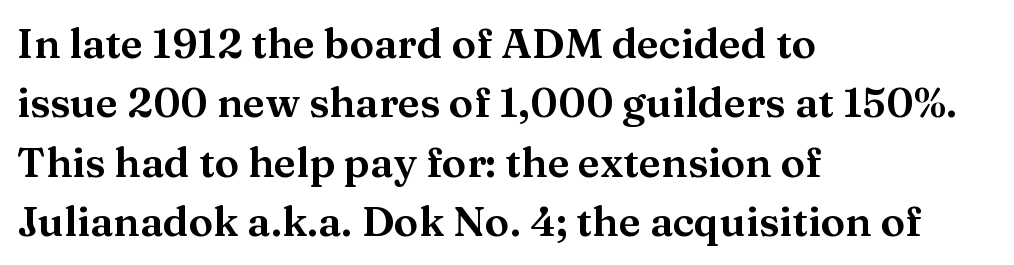
The image shows 41 px wide serif type, upright; set left-aligned, normal line spacing (1.45x), normal letter spacing, not underlined; medium stroke contrast and a medium x-height.
